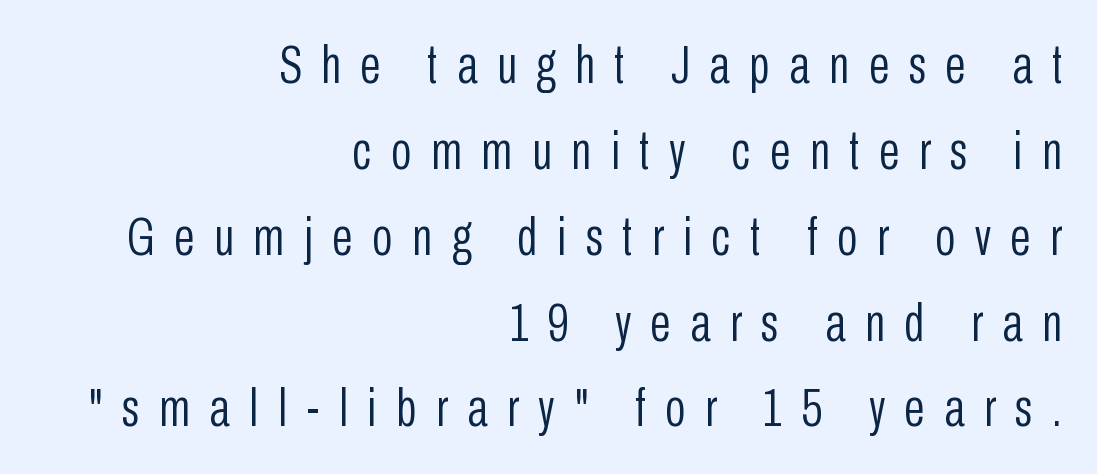
{"serif": "no", "italic": "no", "bold": "no", "weight": "light", "width": "condensed", "stroke_contrast": "low", "x_height": "medium", "monospaced": "no", "underline": "no", "align": "right", "line_spacing": "normal", "line_spacing_ratio": 1.59, "letter_spacing": "wide", "letter_spacing_em": 0.36, "glyph_px": 54}
